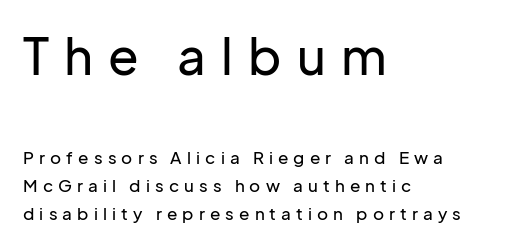
The image shows 50 px sans-serif type, upright; set left-aligned, normal line spacing (1.66x), unusually wide letter spacing (+0.3 em), not underlined; the first (top) block is 2.94x larger; low stroke contrast and a medium x-height.
